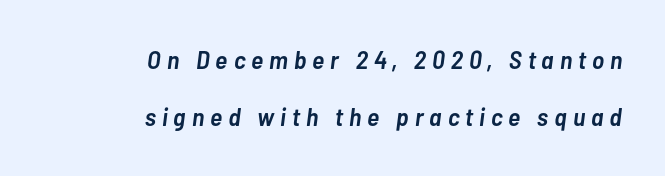
Q: Is the text bold? A: Semi-bold.
Q: Is the text italic (slanted)? A: Yes, it leans right by about 7 degrees.
Q: Is the text underlined? A: No.
Q: How is the paragraph aligned? A: Right-aligned.
Q: Is the spacing between letters normal or unusually wide? A: Unusually wide.
Q: Is the spacing between lines tight, normal or loose? A: Loose.
